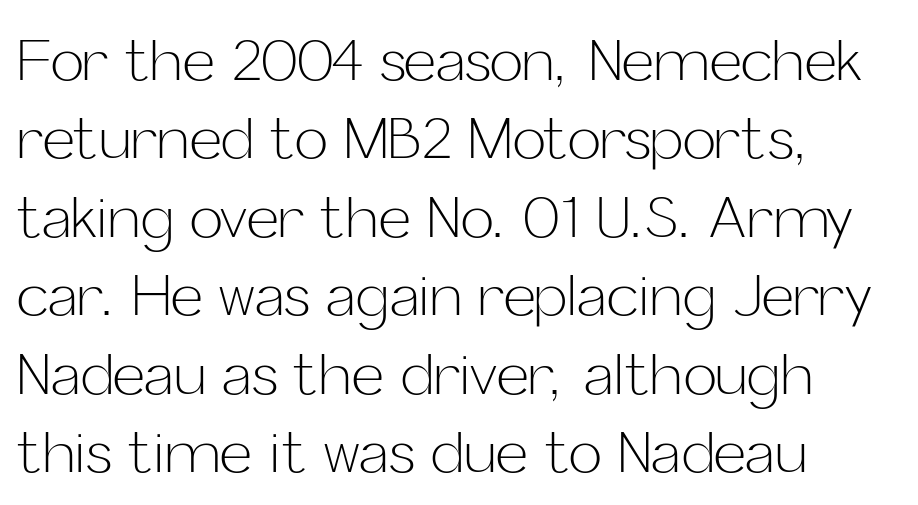
The image shows 56 px light sans-serif type, upright; set left-aligned, normal line spacing (1.4x), normal letter spacing, not underlined; low stroke contrast and a medium x-height.
